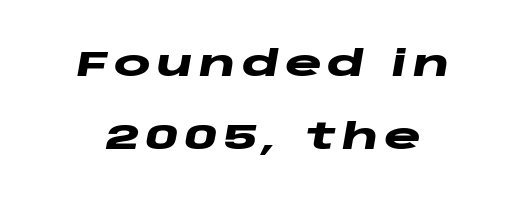
Q: Is the text bold? A: Yes.
Q: Is the text italic (slanted)? A: Yes, it leans right by about 10 degrees.
Q: Is the text underlined? A: No.
Q: Is the spacing between lines tight, normal or loose? A: Loose.
Q: Width (condensed, normal, or wide)? A: Wide.
Q: Stroke contrast? A: Low.
Q: x-height? A: Large.
Q: Monospaced? A: No.
